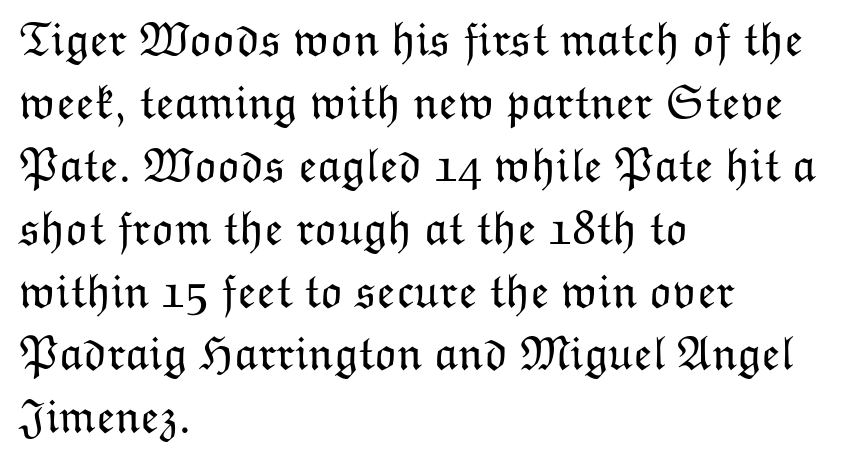
Tracking value appears to be zero — textbook default spacing. Each letter keeps its own natural width here, so spacing adapts to shape. Quick note: not italic, upright. No extra ink here — the face is not bold. The ragged edge is on the right, which tells us the setting is flush left.
